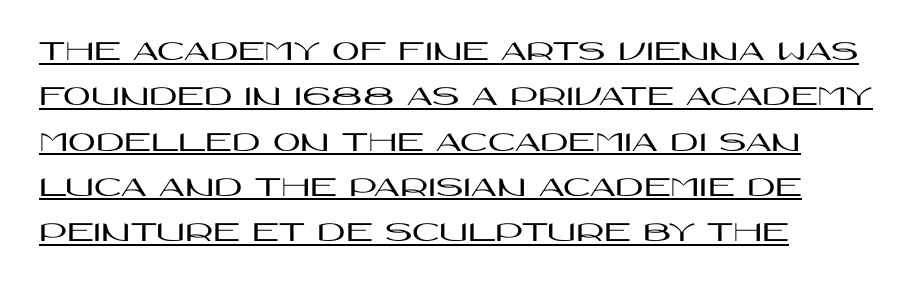
The image shows 30 px wide sans-serif type, upright; set left-aligned, normal line spacing (1.51x), normal letter spacing, underlined; high stroke contrast and a large x-height.
